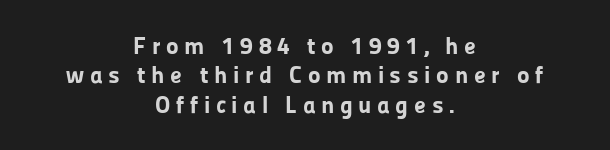
Q: Is the text bold? A: Yes.
Q: Is the text italic (slanted)? A: No, it is upright.
Q: Is the text underlined? A: No.
Q: How is the paragraph aligned? A: Centered.
Q: Is the spacing between letters normal or unusually wide? A: Unusually wide.
